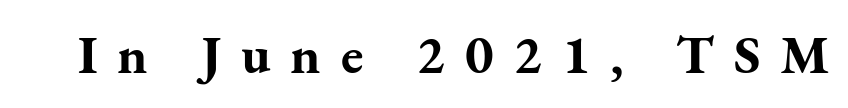
Q: Is the text bold? A: Yes.
Q: Is the text italic (slanted)? A: No, it is upright.
Q: Is the typeface a serif or a sans-serif typeface? A: Serif.
Q: Is the text underlined? A: No.
Q: Is the spacing between letters normal or unusually wide? A: Unusually wide.
Q: Width (condensed, normal, or wide)? A: Normal.
Q: Stroke contrast? A: Medium.
Q: x-height? A: Small.
Q: Monospaced? A: No.
